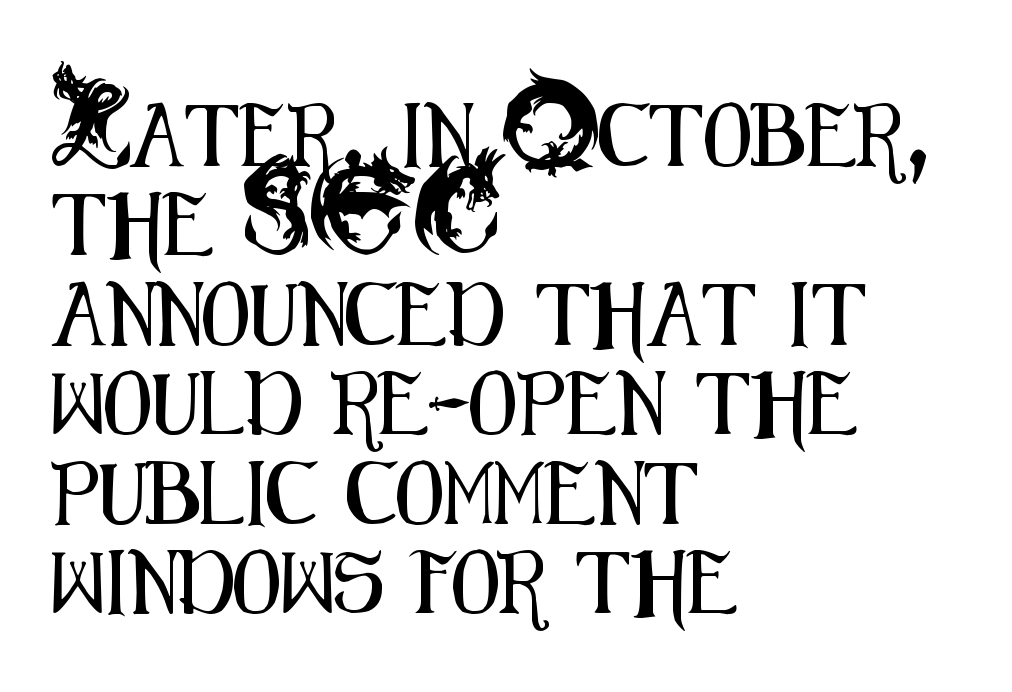
Q: Is the text italic (slanted)? A: No, it is upright.
Q: Is the typeface a serif or a sans-serif typeface? A: Sans-serif.
Q: Is the text underlined? A: No.
Q: How is the paragraph aligned? A: Left-aligned.
Q: Is the spacing between letters normal or unusually wide? A: Normal.
Q: Is the spacing between lines tight, normal or loose? A: Normal.
Q: Width (condensed, normal, or wide)? A: Condensed.
Q: Stroke contrast? A: Medium.
Q: x-height? A: Small.
Q: Monospaced? A: No.
